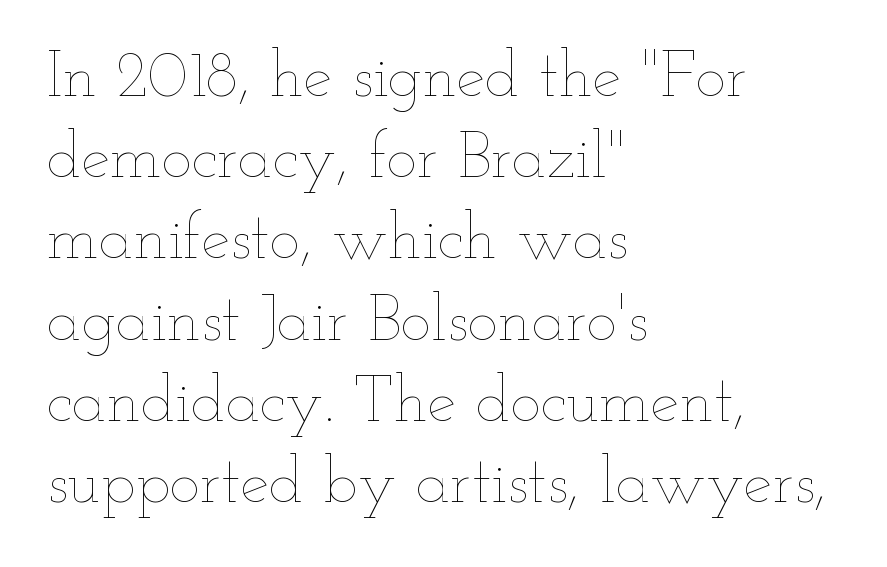
{"italic": "no", "bold": "no", "weight": "thin", "width": "wide", "stroke_contrast": "low", "x_height": "small", "monospaced": "no", "underline": "no", "align": "left", "line_spacing": "normal", "line_spacing_ratio": 1.25, "letter_spacing": "normal", "letter_spacing_em": 0.0, "glyph_px": 65}
